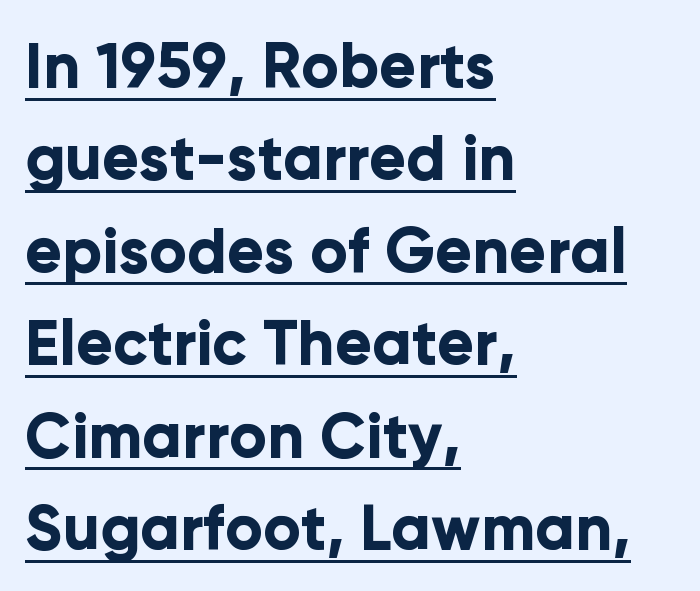
Q: Is the text bold? A: Yes.
Q: Is the text italic (slanted)? A: No, it is upright.
Q: Is the typeface a serif or a sans-serif typeface? A: Sans-serif.
Q: Is the text underlined? A: Yes.
Q: How is the paragraph aligned? A: Left-aligned.
Q: Is the spacing between letters normal or unusually wide? A: Normal.
Q: Is the spacing between lines tight, normal or loose? A: Normal.
Q: Width (condensed, normal, or wide)? A: Normal.
Q: Stroke contrast? A: Low.
Q: x-height? A: Medium.
Q: Monospaced? A: No.
